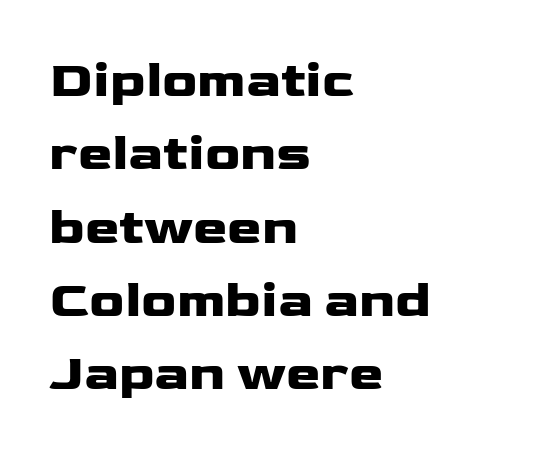
{"serif": "no", "italic": "no", "bold": "yes", "weight": "heavy", "width": "wide", "stroke_contrast": "low", "x_height": "medium", "monospaced": "no", "underline": "no", "align": "left", "line_spacing": "normal", "line_spacing_ratio": 1.41, "letter_spacing": "normal", "letter_spacing_em": 0.0, "glyph_px": 52}
